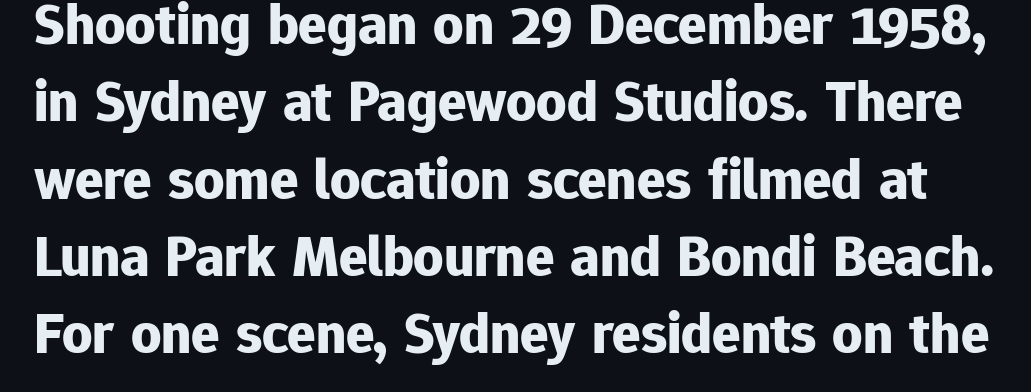
Q: Is the text bold? A: Yes.
Q: Is the text italic (slanted)? A: No, it is upright.
Q: Is the typeface a serif or a sans-serif typeface? A: Sans-serif.
Q: Is the text underlined? A: No.
Q: Is the spacing between letters normal or unusually wide? A: Normal.
Q: Is the spacing between lines tight, normal or loose? A: Normal.
Q: Width (condensed, normal, or wide)? A: Normal.
Q: Stroke contrast? A: Low.
Q: x-height? A: Medium.
Q: Monospaced? A: No.
